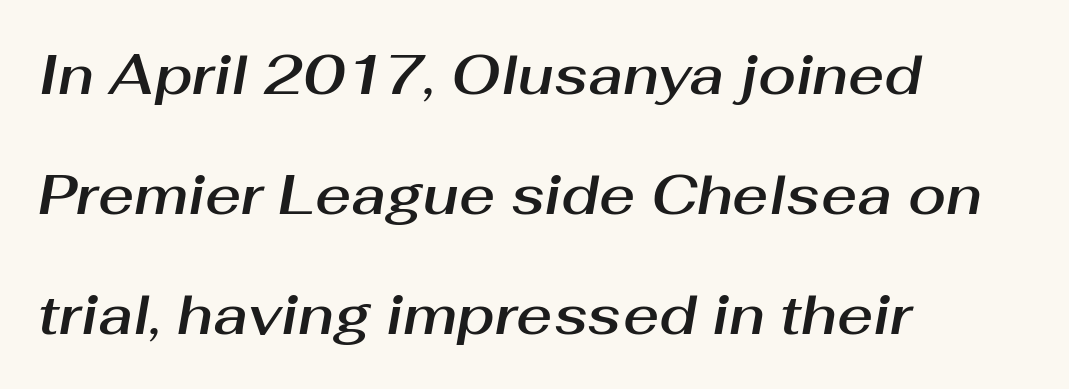
Q: Is the text italic (slanted)? A: Yes, it leans right by about 10 degrees.
Q: Is the text underlined? A: No.
Q: How is the paragraph aligned? A: Left-aligned.
Q: Is the spacing between letters normal or unusually wide? A: Normal.
Q: Is the spacing between lines tight, normal or loose? A: Loose.
Q: Width (condensed, normal, or wide)? A: Normal.
Q: Stroke contrast? A: Medium.
Q: x-height? A: Medium.
Q: Monospaced? A: No.
